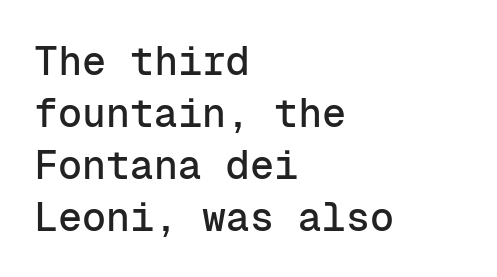
Q: Is the text italic (slanted)? A: No, it is upright.
Q: Is the typeface a serif or a sans-serif typeface? A: Sans-serif.
Q: Is the text underlined? A: No.
Q: How is the paragraph aligned? A: Left-aligned.
Q: Is the spacing between letters normal or unusually wide? A: Normal.
Q: Is the spacing between lines tight, normal or loose? A: Normal.
Q: Width (condensed, normal, or wide)? A: Normal.
Q: Stroke contrast? A: Low.
Q: x-height? A: Medium.
Q: Monospaced? A: Yes.
